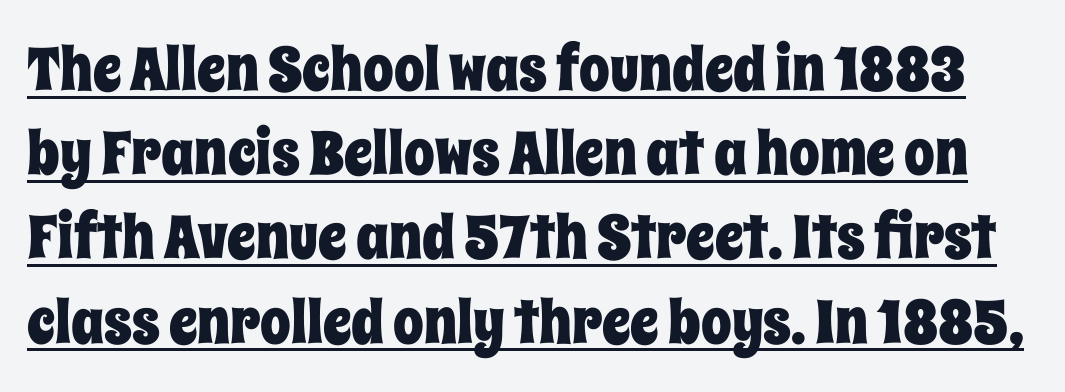
Q: Is the text italic (slanted)? A: No, it is upright.
Q: Is the text underlined? A: Yes.
Q: Is the spacing between letters normal or unusually wide? A: Normal.
Q: Is the spacing between lines tight, normal or loose? A: Normal.
Q: Width (condensed, normal, or wide)? A: Condensed.
Q: Stroke contrast? A: Low.
Q: x-height? A: Large.
Q: Monospaced? A: No.
